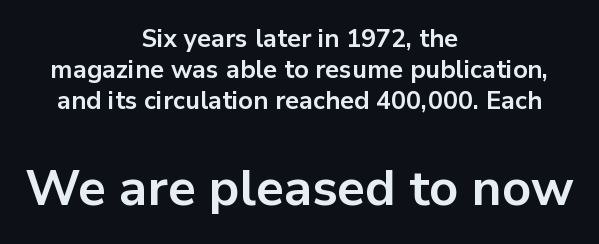
{"serif": "no", "italic": "no", "bold": "yes", "weight": "bold", "width": "normal", "stroke_contrast": "low", "x_height": "medium", "monospaced": "no", "underline": "no", "align": "center", "line_spacing_ratio": 1.24, "letter_spacing": "normal", "letter_spacing_em": 0.0, "larger_block": "second", "size_ratio": 2.0, "glyph_px": 50}
